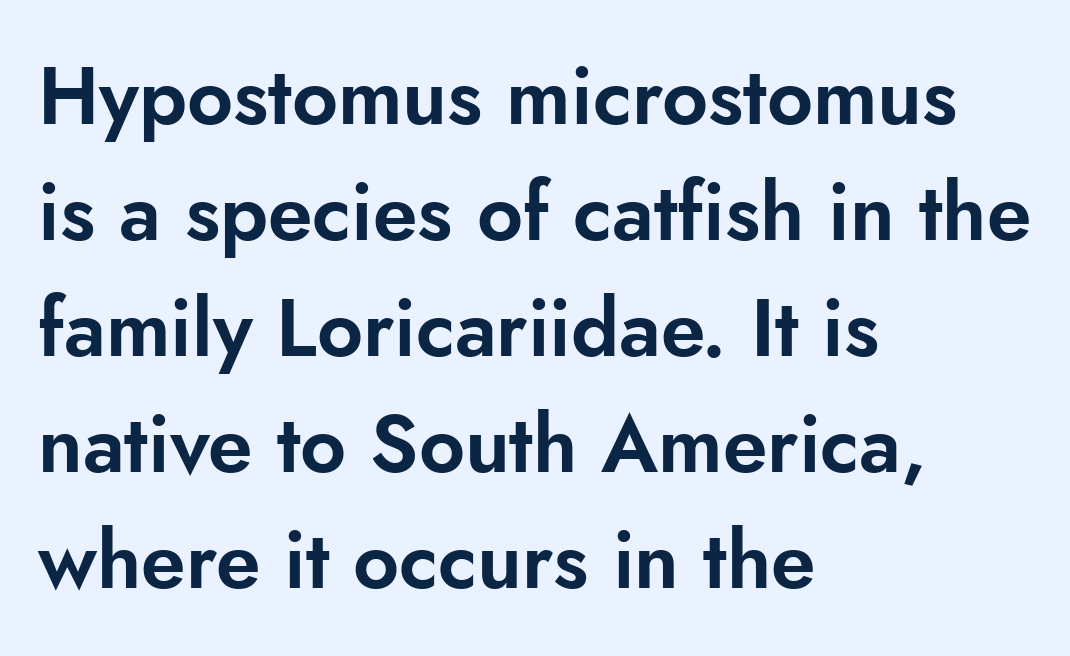
The image shows 80 px sans-serif type, upright; set left-aligned, normal line spacing (1.45x), normal letter spacing, not underlined; low stroke contrast and a small x-height.
